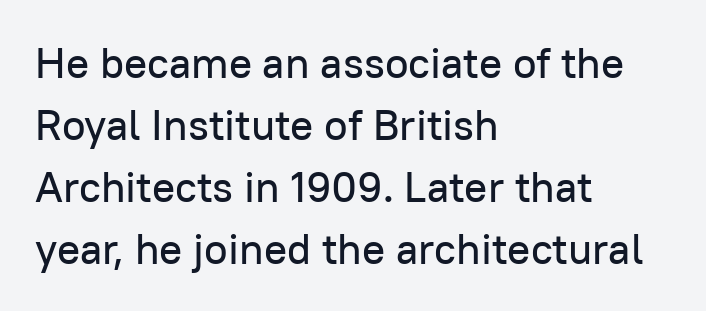
The image shows 43 px sans-serif type, upright; set left-aligned, normal line spacing (1.44x), normal letter spacing, not underlined; low stroke contrast and a medium x-height.
